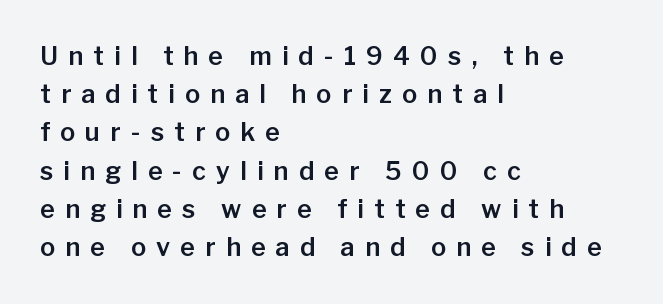
The image shows 25 px text type, upright; set left-aligned, normal line spacing (1.53x), unusually wide letter spacing (+0.41 em), not underlined.
